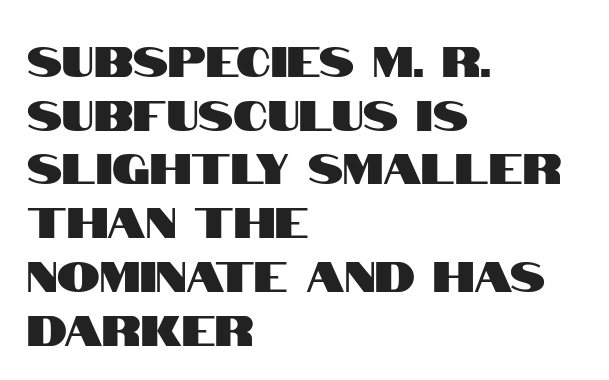
{"serif": "no", "italic": "no", "width": "condensed", "stroke_contrast": "high", "x_height": "large", "monospaced": "no", "underline": "no", "align": "left", "line_spacing": "normal", "line_spacing_ratio": 1.25, "letter_spacing": "normal", "letter_spacing_em": 0.0, "glyph_px": 43}
